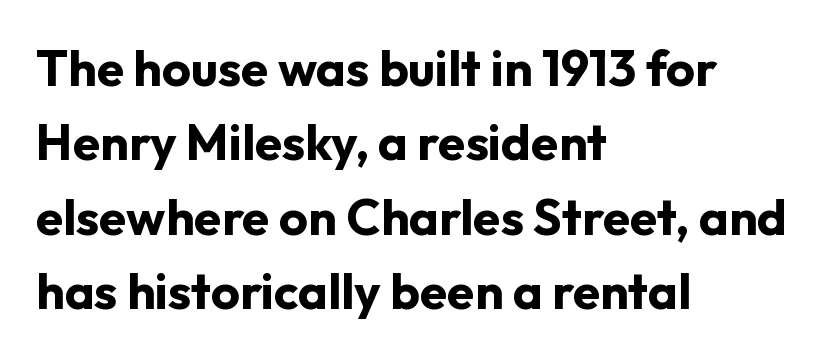
The image shows 50 px bold sans-serif type, upright; set left-aligned, normal line spacing (1.49x), normal letter spacing, not underlined; low stroke contrast and a medium x-height.
